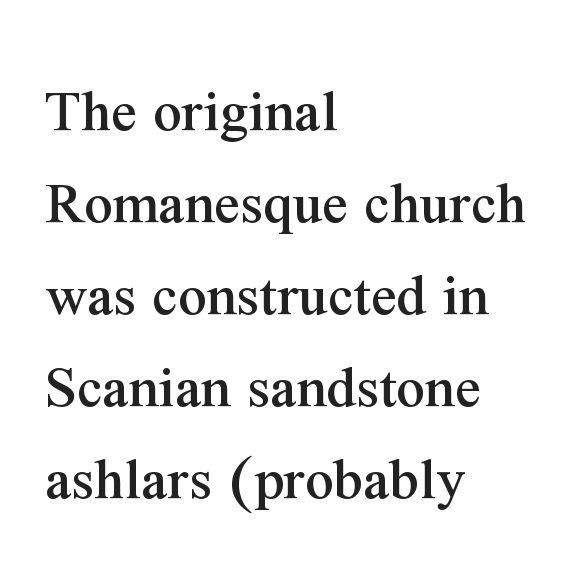
The designer went with a serif here, giving each stem small feet. The passage shown is typed in a proportional face where columns would drift. This sample is left-justified, so line endings fall wherever the words run out. Ordinary non-slanted type is in use.
